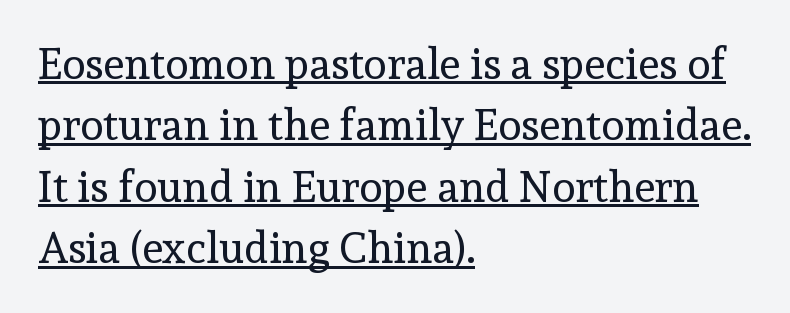
Q: Is the text bold? A: No.
Q: Is the text italic (slanted)? A: No, it is upright.
Q: Is the typeface a serif or a sans-serif typeface? A: Serif.
Q: Is the text underlined? A: Yes.
Q: How is the paragraph aligned? A: Left-aligned.
Q: Is the spacing between letters normal or unusually wide? A: Normal.
Q: Is the spacing between lines tight, normal or loose? A: Normal.
Q: Width (condensed, normal, or wide)? A: Normal.
Q: x-height? A: Medium.
Q: Monospaced? A: No.
